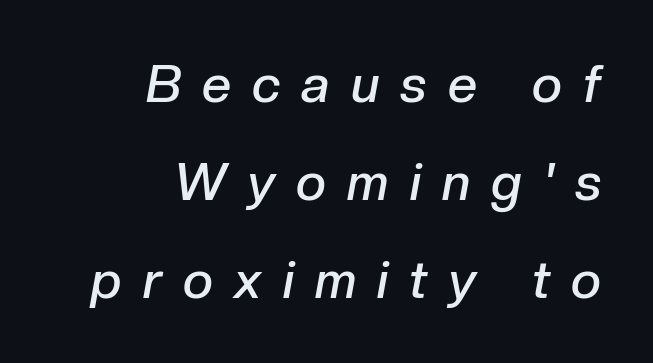
The image shows 52 px semibold type, italic (leaning right); set right-aligned, line spacing 1.88x, unusually wide letter spacing (+0.41 em), not underlined; low stroke contrast and a medium x-height.
